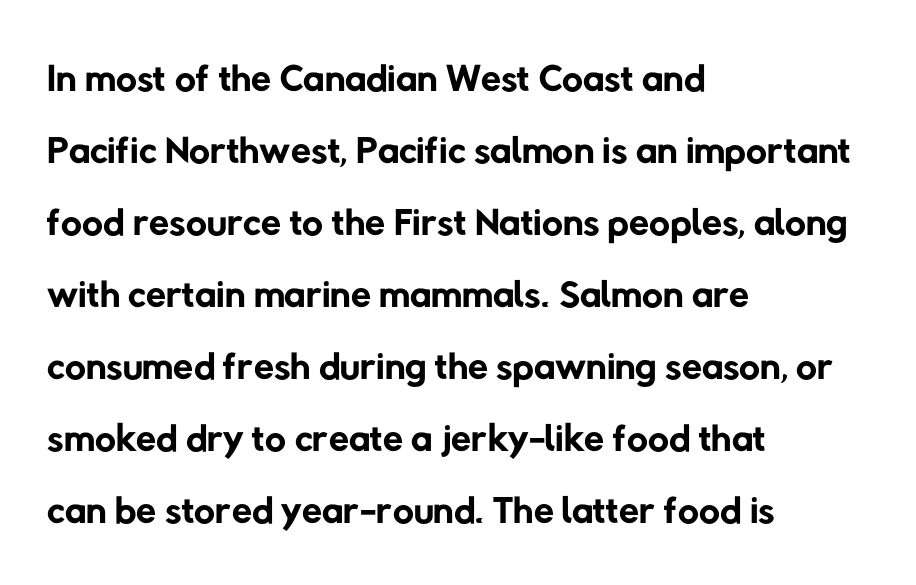
The image shows 58 px regular-weight sans-serif type; set left-aligned, line spacing 1.24x, normal letter spacing, not underlined; low stroke contrast and a medium x-height.
